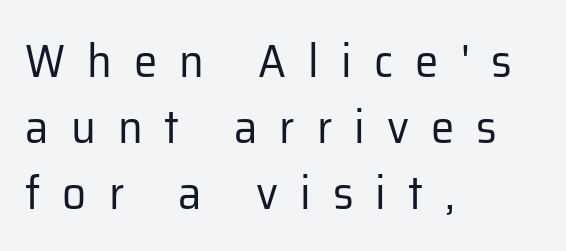
Caption: expanded tracking, letters set apart. The foot of each line stays bare and open. Layout note: lines flush left. Unlike italic type, these characters show no tilt at all.
